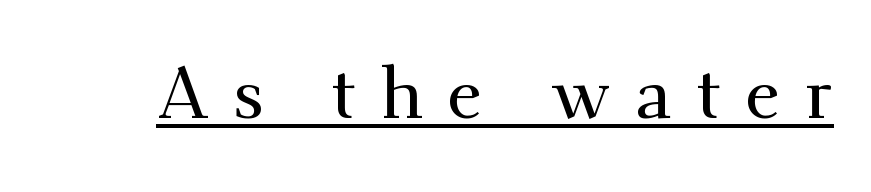
{"serif": "yes", "italic": "no", "width": "normal", "stroke_contrast": "medium", "x_height": "small", "monospaced": "no", "underline": "yes", "letter_spacing": "wide", "letter_spacing_em": 0.34, "glyph_px": 72}
